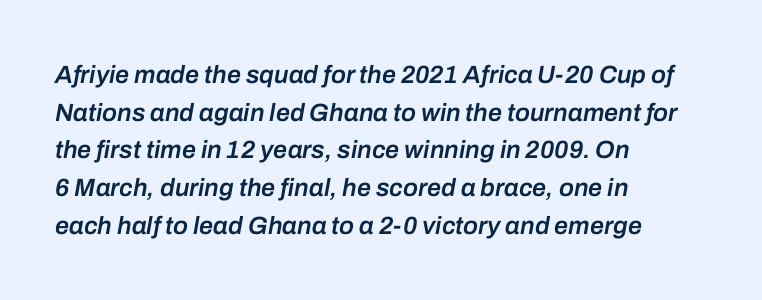
{"italic": "yes", "lean": "right", "slant_degrees": 10, "bold": "semi", "underline": "no", "align": "left", "line_spacing": "normal", "line_spacing_ratio": 1.51, "letter_spacing": "normal", "letter_spacing_em": 0.0, "glyph_px": 25}
